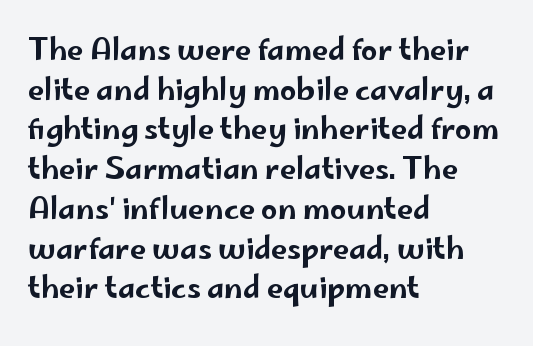
Q: Is the text italic (slanted)? A: No, it is upright.
Q: Is the typeface a serif or a sans-serif typeface? A: Sans-serif.
Q: Is the text underlined? A: No.
Q: How is the paragraph aligned? A: Left-aligned.
Q: Is the spacing between letters normal or unusually wide? A: Normal.
Q: Is the spacing between lines tight, normal or loose? A: Normal.
Q: Width (condensed, normal, or wide)? A: Wide.
Q: Stroke contrast? A: Low.
Q: x-height? A: Small.
Q: Monospaced? A: No.
